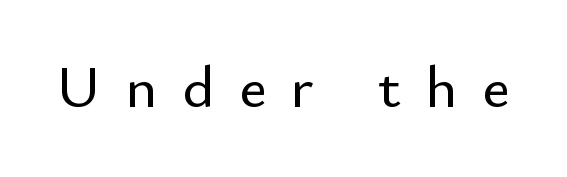
Q: Is the text italic (slanted)? A: No, it is upright.
Q: Is the typeface a serif or a sans-serif typeface? A: Sans-serif.
Q: Is the text underlined? A: No.
Q: Is the spacing between letters normal or unusually wide? A: Unusually wide.
Q: Width (condensed, normal, or wide)? A: Normal.
Q: Stroke contrast? A: Low.
Q: x-height? A: Small.
Q: Monospaced? A: No.
